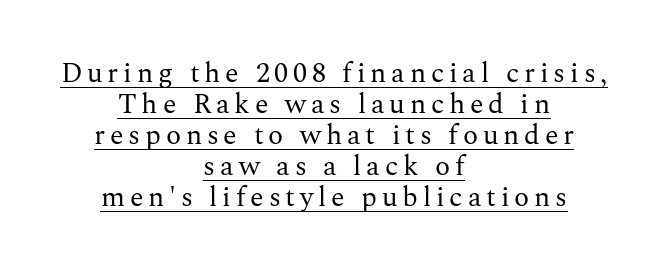
Q: Is the text bold? A: No.
Q: Is the text italic (slanted)? A: No, it is upright.
Q: Is the typeface a serif or a sans-serif typeface? A: Serif.
Q: Is the text underlined? A: Yes.
Q: How is the paragraph aligned? A: Centered.
Q: Is the spacing between lines tight, normal or loose? A: Tight.
Q: Width (condensed, normal, or wide)? A: Normal.
Q: Stroke contrast? A: Medium.
Q: x-height? A: Medium.
Q: Monospaced? A: No.
